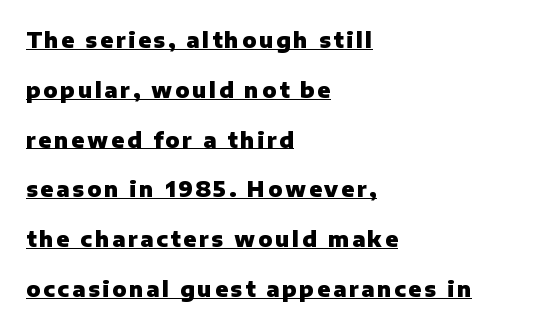
Q: Is the text bold? A: Yes.
Q: Is the text italic (slanted)? A: No, it is upright.
Q: Is the text underlined? A: Yes.
Q: How is the paragraph aligned? A: Left-aligned.
Q: Is the spacing between lines tight, normal or loose? A: Loose.
